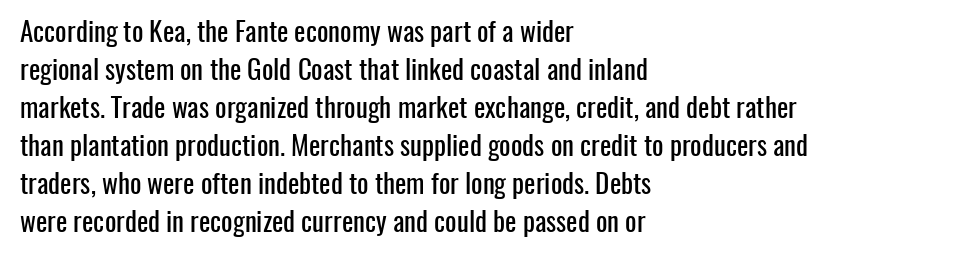
The image shows 27 px text type, upright; set left-aligned, normal line spacing (1.41x), normal letter spacing, not underlined.
